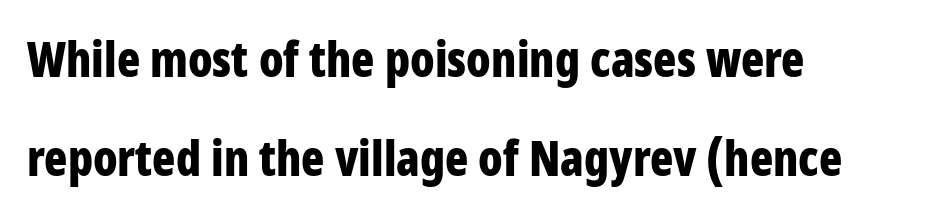
{"serif": "no", "italic": "no", "bold": "yes", "weight": "bold", "width": "condensed", "stroke_contrast": "low", "x_height": "large", "monospaced": "no", "underline": "no", "align": "left", "line_spacing": "loose", "line_spacing_ratio": 2.06, "letter_spacing": "normal", "letter_spacing_em": 0.0, "glyph_px": 48}
